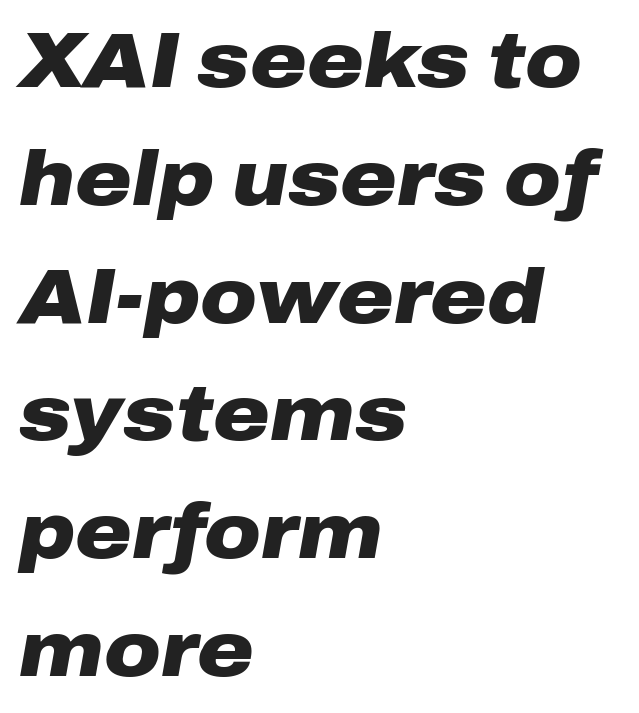
The image shows 77 px heavy, wide type, italic (leaning right); set left-aligned, normal line spacing (1.53x), normal letter spacing, not underlined; low stroke contrast and a medium x-height.
